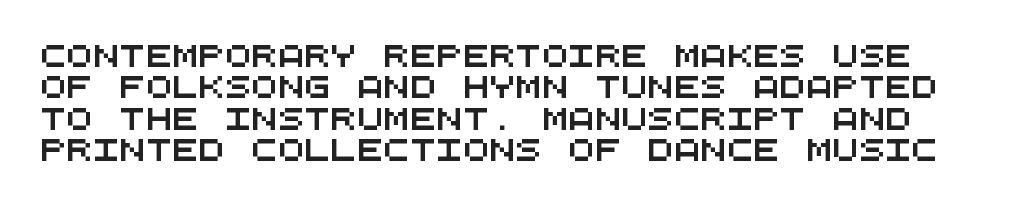
The line-height multiplier appears to be the usual default. Descenders are the only things crossing below the line. Standard letterfit; no display-style spreading of the glyphs.
